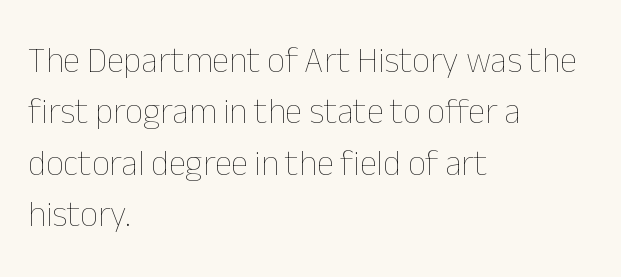
{"italic": "no", "bold": "no", "weight": "thin", "width": "normal", "stroke_contrast": "low", "x_height": "medium", "monospaced": "no", "underline": "no", "align": "left", "line_spacing": "normal", "line_spacing_ratio": 1.47, "letter_spacing": "normal", "letter_spacing_em": 0.0, "glyph_px": 35}
